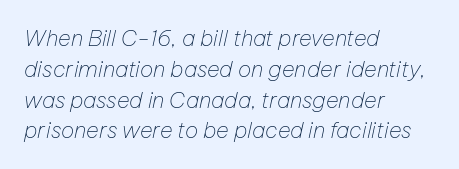
The image shows 22 px text type, italic (leaning right); set left-aligned, normal line spacing (1.4x), normal letter spacing, not underlined.
